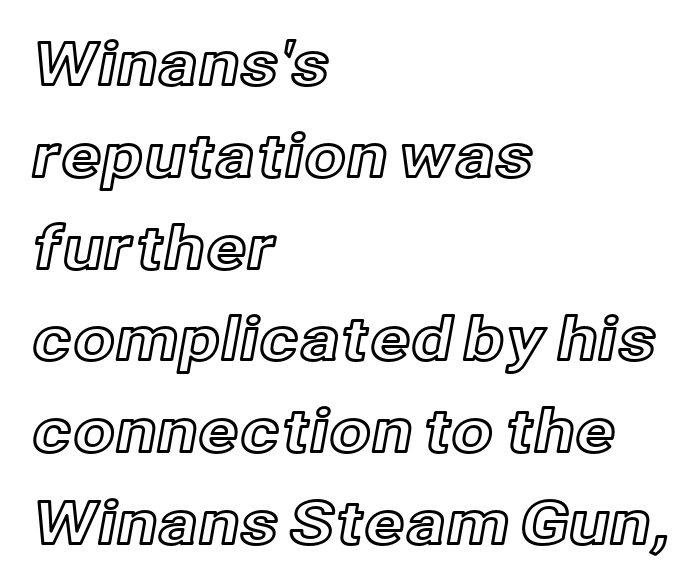
The foot of each line stays bare and open. The face used here is proportionally spaced, like ordinary book or web type. The rows are spaced the way most documents space them.
